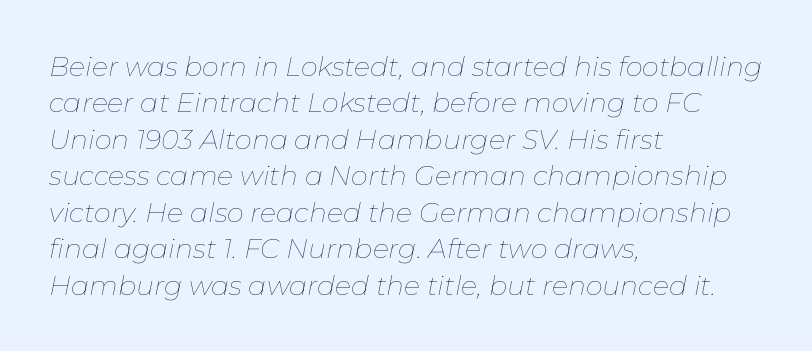
The image shows 27 px text type, italic (leaning right); set left-aligned, normal line spacing (1.35x), normal letter spacing, not underlined.
